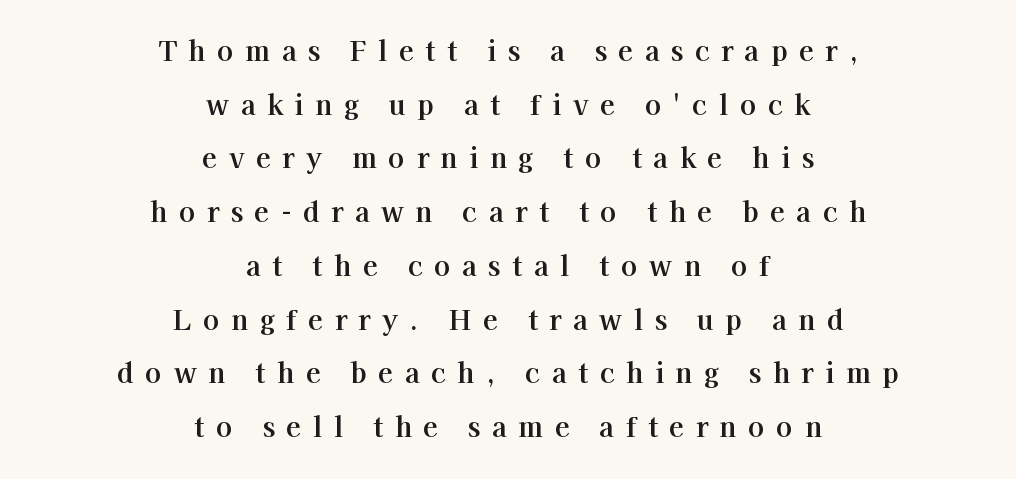
Q: Is the text italic (slanted)? A: No, it is upright.
Q: Is the text underlined? A: No.
Q: How is the paragraph aligned? A: Centered.
Q: Is the spacing between letters normal or unusually wide? A: Unusually wide.
Q: Is the spacing between lines tight, normal or loose? A: Loose.
